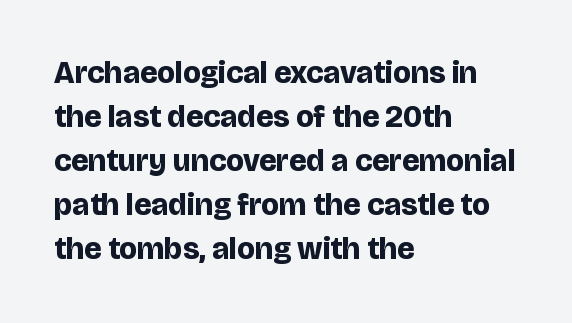
The image shows 31 px bold sans-serif type, upright; set left-aligned, normal line spacing (1.42x), normal letter spacing, not underlined; low stroke contrast and a large x-height.
